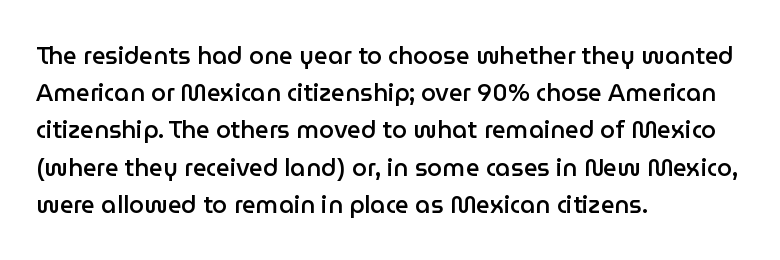
The image shows 24 px text type, upright; set left-aligned, normal line spacing (1.55x), normal letter spacing, not underlined.
